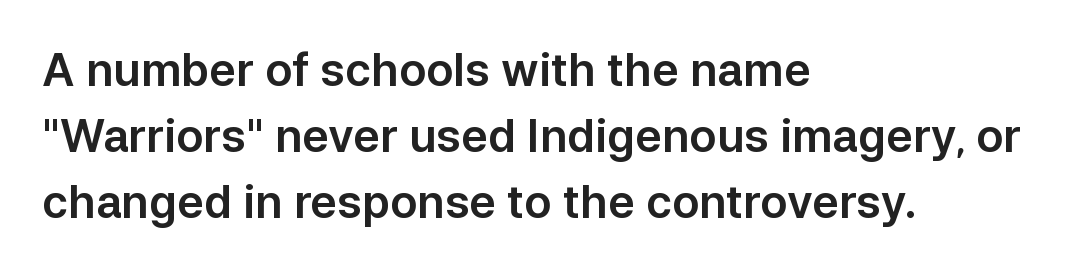
{"serif": "no", "italic": "no", "width": "normal", "stroke_contrast": "low", "x_height": "medium", "monospaced": "no", "underline": "no", "align": "left", "line_spacing": "normal", "line_spacing_ratio": 1.47, "letter_spacing": "normal", "letter_spacing_em": 0.0, "glyph_px": 45}
